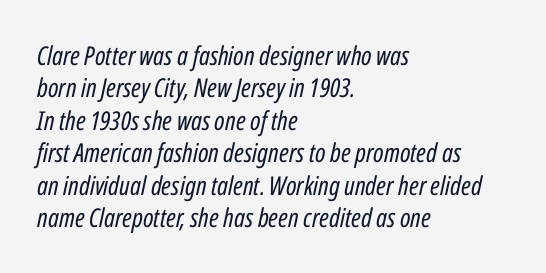
{"italic": "yes", "lean": "right", "slant_degrees": 12, "bold": "no", "underline": "no", "align": "left", "line_spacing": "normal", "line_spacing_ratio": 1.25, "letter_spacing": "normal", "letter_spacing_em": 0.0, "glyph_px": 26}
